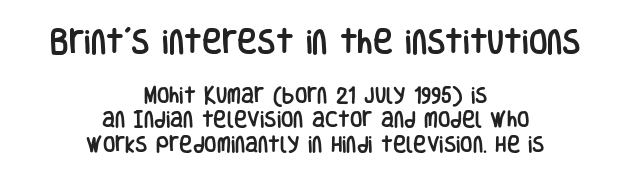
Q: Is the text italic (slanted)? A: No, it is upright.
Q: Is the text underlined? A: No.
Q: How is the paragraph aligned? A: Centered.
Q: Is the spacing between letters normal or unusually wide? A: Normal.
Q: Is the spacing between lines tight, normal or loose? A: Normal.
Q: Which block of text is set in a larger size, the first (top) or the second (bottom)? A: The first (top) one.
